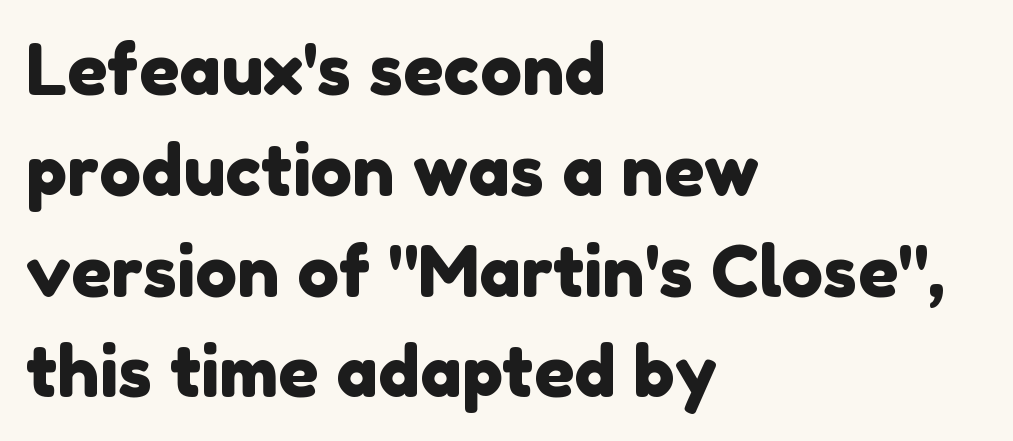
{"serif": "no", "width": "normal", "stroke_contrast": "low", "x_height": "medium", "monospaced": "no", "underline": "no", "align": "left", "line_spacing": "normal", "line_spacing_ratio": 1.44, "letter_spacing": "normal", "letter_spacing_em": 0.0, "glyph_px": 70}
